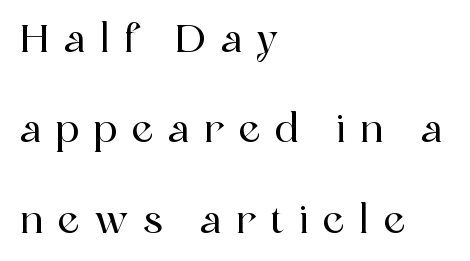
Q: Is the text italic (slanted)? A: No, it is upright.
Q: Is the typeface a serif or a sans-serif typeface? A: Serif.
Q: Is the text underlined? A: No.
Q: How is the paragraph aligned? A: Left-aligned.
Q: Is the spacing between letters normal or unusually wide? A: Unusually wide.
Q: Is the spacing between lines tight, normal or loose? A: Loose.
Q: Width (condensed, normal, or wide)? A: Normal.
Q: x-height? A: Medium.
Q: Monospaced? A: No.
